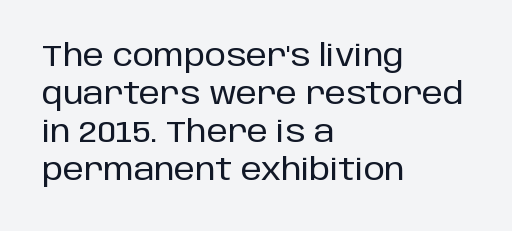
Q: Is the text italic (slanted)? A: No, it is upright.
Q: Is the typeface a serif or a sans-serif typeface? A: Sans-serif.
Q: Is the text underlined? A: No.
Q: How is the paragraph aligned? A: Left-aligned.
Q: Is the spacing between letters normal or unusually wide? A: Normal.
Q: Is the spacing between lines tight, normal or loose? A: Normal.
Q: Width (condensed, normal, or wide)? A: Normal.
Q: Stroke contrast? A: Low.
Q: x-height? A: Large.
Q: Monospaced? A: No.
